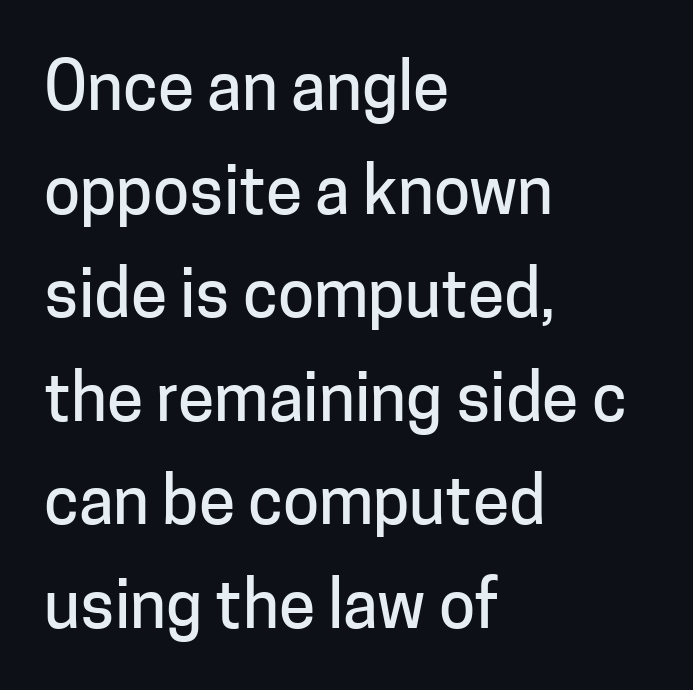
The image shows 66 px sans-serif type, upright; set left-aligned, normal line spacing (1.57x), normal letter spacing, not underlined; low stroke contrast and a medium x-height.
